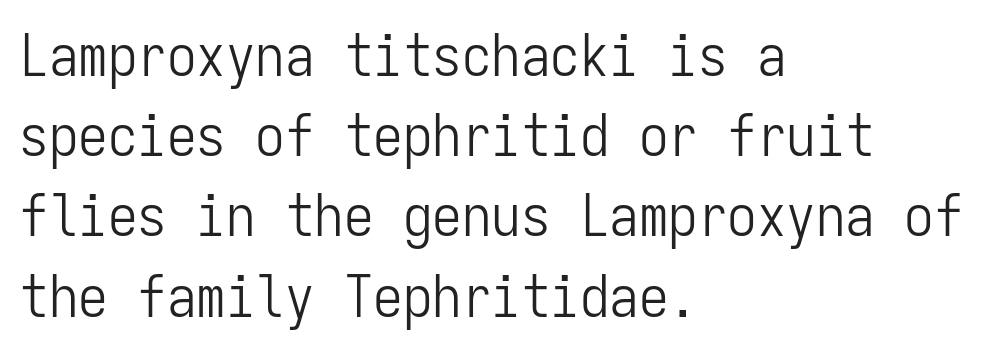
Here the glyphs are tracked normally, forming tight word shapes. Each stroke keeps to a modest, everyday thickness or less. Each letter, wide or thin by design, is forced into the same width here. A typesetter would mark this as roman, not italic. The type family on display is of the sans-serif kind. Horizontal alignment here is leftward, the default for most running prose.
